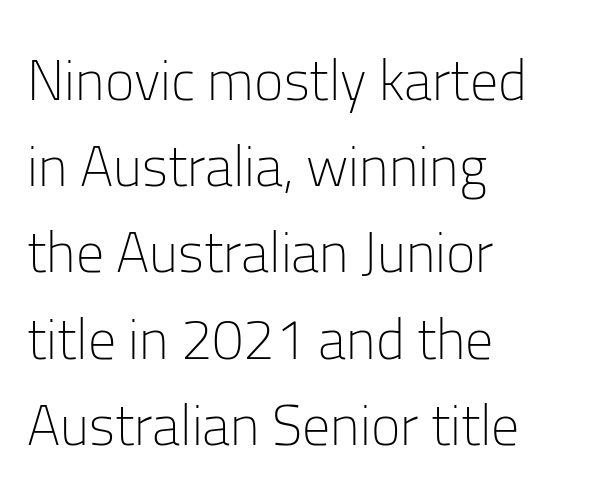
Q: Is the text bold? A: No.
Q: Is the text italic (slanted)? A: No, it is upright.
Q: Is the typeface a serif or a sans-serif typeface? A: Sans-serif.
Q: Is the text underlined? A: No.
Q: How is the paragraph aligned? A: Left-aligned.
Q: Is the spacing between letters normal or unusually wide? A: Normal.
Q: Is the spacing between lines tight, normal or loose? A: Normal.
Q: Width (condensed, normal, or wide)? A: Normal.
Q: Stroke contrast? A: Low.
Q: x-height? A: Medium.
Q: Monospaced? A: No.
